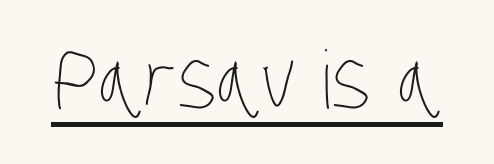
The image shows 80 px thin, condensed type; set normal letter spacing, underlined; low stroke contrast and a large x-height.
